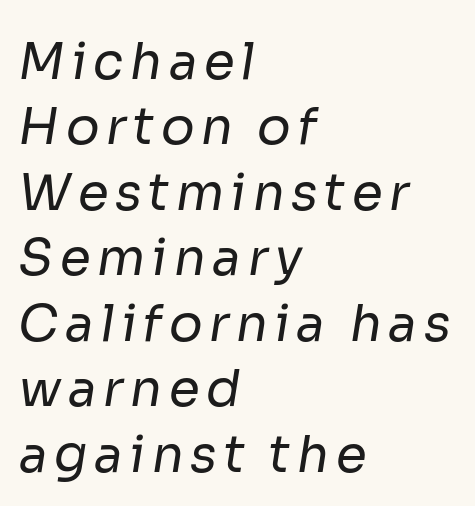
Regarding leading, the lines here are spaced in the standard way. Check where the strokes stop: nothing finishes them off — pure sans. The typesetting does not lean heavy: it is not bold. The space beneath each line is pristine and unruled.
